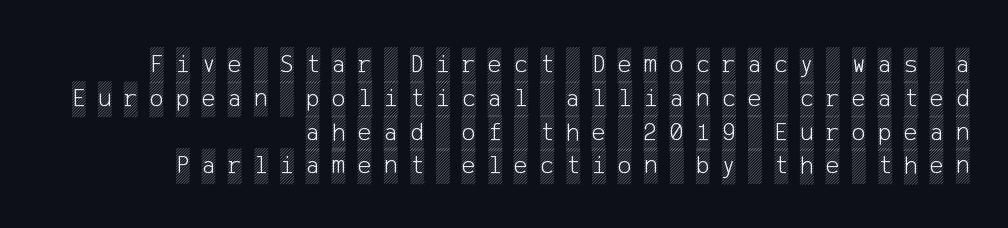
The image shows 26 px text type, upright; set right-aligned, normal line spacing (1.3x), unusually wide letter spacing (+0.47 em), not underlined.
